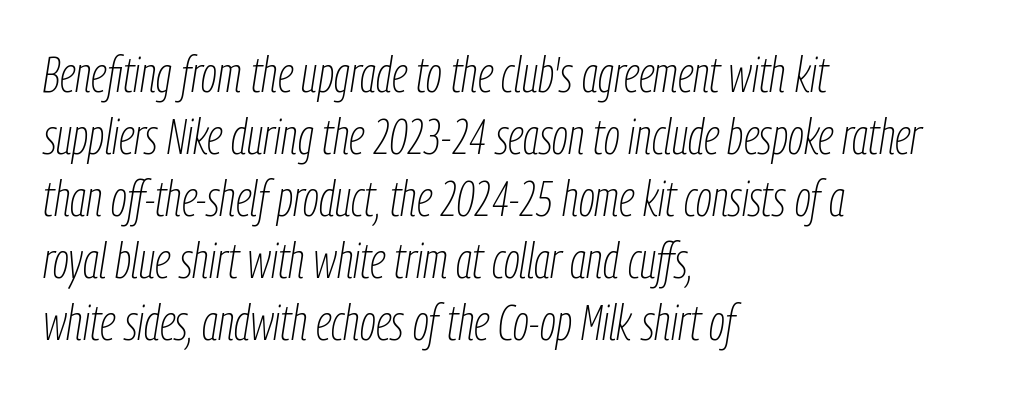
{"italic": "yes", "lean": "right", "slant_degrees": 9, "bold": "no", "weight": "thin", "width": "condensed", "stroke_contrast": "low", "x_height": "medium", "monospaced": "no", "underline": "no", "align": "left", "line_spacing_ratio": 1.24, "letter_spacing": "normal", "letter_spacing_em": 0.0, "glyph_px": 50}
